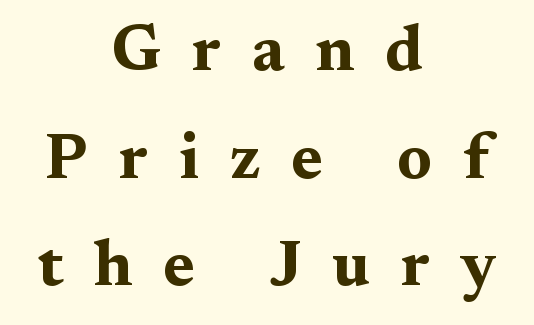
{"serif": "yes", "italic": "no", "bold": "yes", "weight": "bold", "width": "wide", "stroke_contrast": "medium", "x_height": "medium", "monospaced": "no", "underline": "no", "align": "center", "line_spacing": "normal", "line_spacing_ratio": 1.68, "letter_spacing": "wide", "letter_spacing_em": 0.48, "glyph_px": 64}
